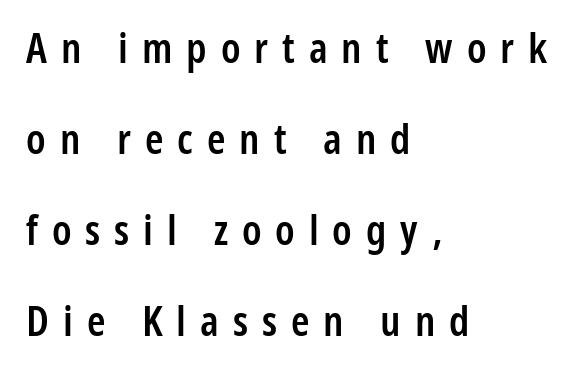
The image shows 42 px semibold, condensed sans-serif type, upright; set left-aligned, loose line spacing (2.17x), unusually wide letter spacing (+0.33 em), not underlined; low stroke contrast and a medium x-height.
